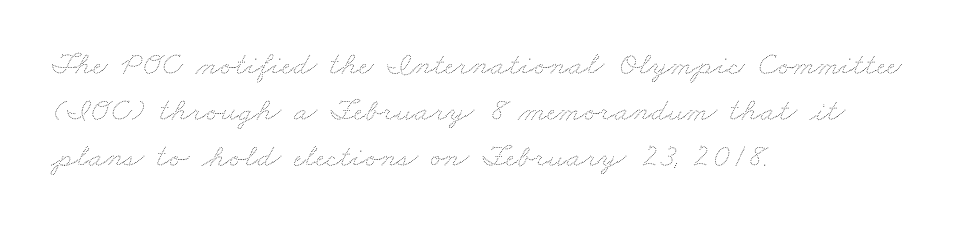
{"bold": "no", "weight": "thin", "width": "wide", "stroke_contrast": "medium", "x_height": "small", "monospaced": "no", "underline": "no", "align": "left", "line_spacing": "normal", "line_spacing_ratio": 1.39, "letter_spacing": "normal", "letter_spacing_em": 0.0, "glyph_px": 33}
